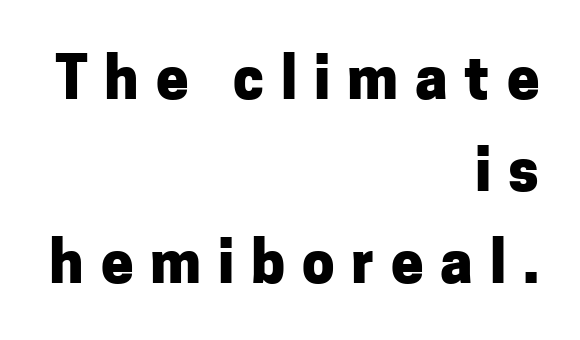
These lines stack with their right ends in a neat column. The face used here is proportionally spaced, like ordinary book or web type. This sample uses an upright cut, with every glyph sitting square on the baseline. This rendering features lettering with no underline. Vertically, the passage feels balanced, rows spaced as you'd expect.
